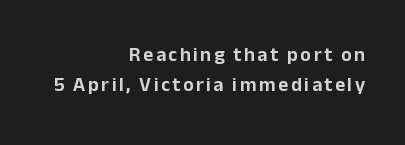
{"italic": "no", "underline": "no", "align": "right", "line_spacing": "normal", "line_spacing_ratio": 1.49, "glyph_px": 20}
